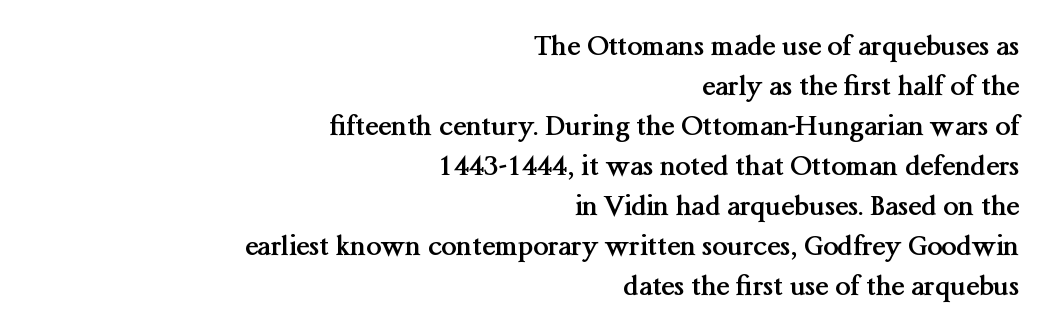
Does the copy run flush right? Yes — the right margin is perfectly even. Every letter is thick-stroked: bold, no question. The passage shown stacks its lines at a standard gap. Posture: vertical.
